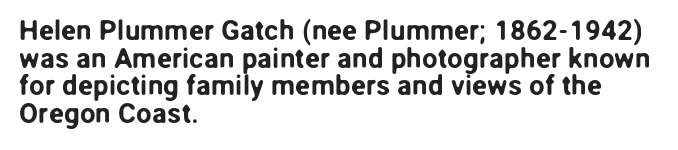
{"serif": "no", "italic": "no", "width": "normal", "stroke_contrast": "low", "x_height": "medium", "monospaced": "no", "underline": "no", "align": "left", "line_spacing": "tight", "line_spacing_ratio": 0.99, "letter_spacing": "normal", "letter_spacing_em": 0.0, "glyph_px": 28}
